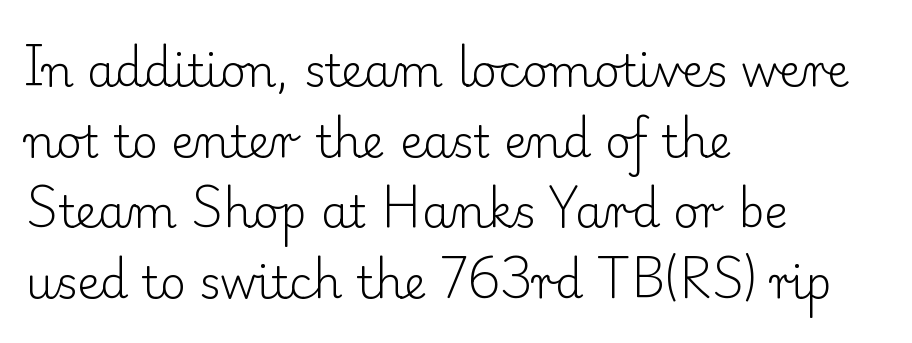
{"italic": "no", "bold": "no", "weight": "light", "width": "normal", "stroke_contrast": "low", "x_height": "small", "monospaced": "no", "underline": "no", "align": "left", "line_spacing": "normal", "line_spacing_ratio": 1.57, "letter_spacing": "normal", "letter_spacing_em": 0.0, "glyph_px": 45}
